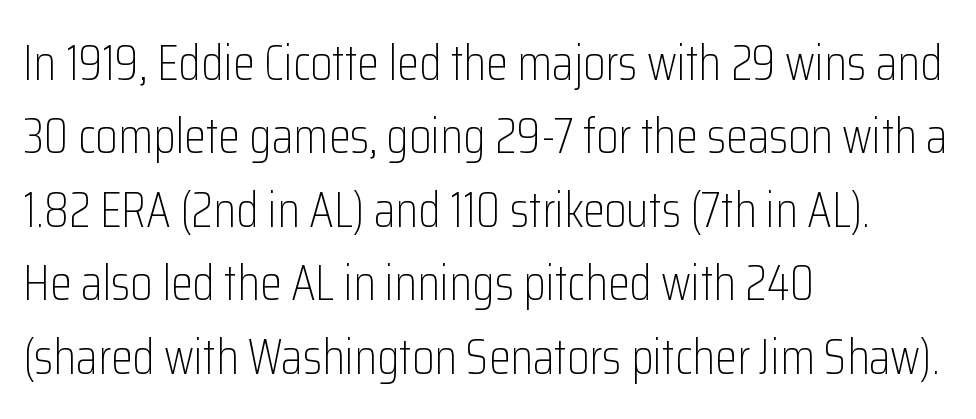
The image shows 50 px light, condensed sans-serif type, upright; set left-aligned, normal line spacing (1.47x), normal letter spacing, not underlined; low stroke contrast and a medium x-height.
